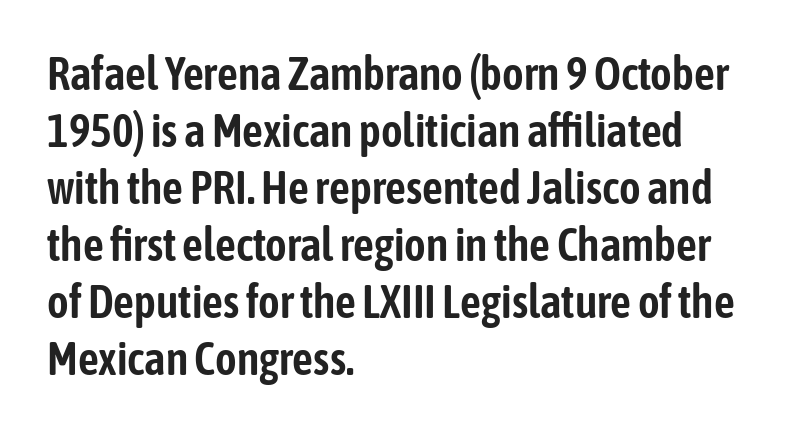
The image shows 46 px condensed sans-serif type, upright; set left-aligned, line spacing 1.24x, normal letter spacing, not underlined; low stroke contrast and a medium x-height.
